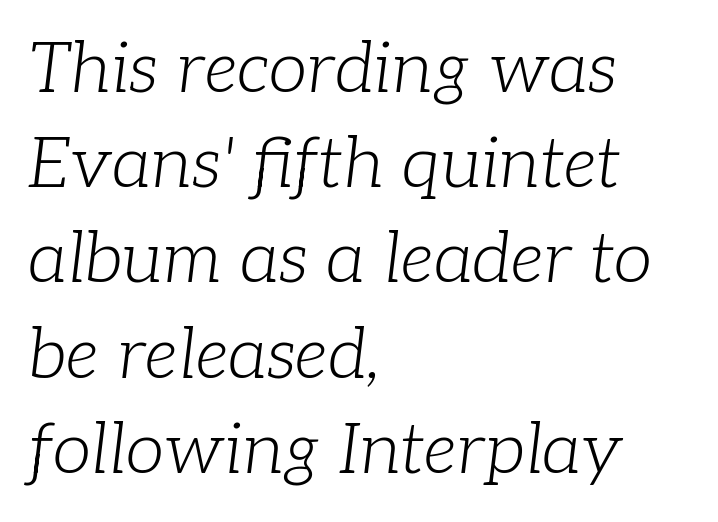
The image shows 70 px light serif type, italic (leaning right); set left-aligned, normal line spacing (1.36x), normal letter spacing, not underlined; low stroke contrast and a medium x-height.
